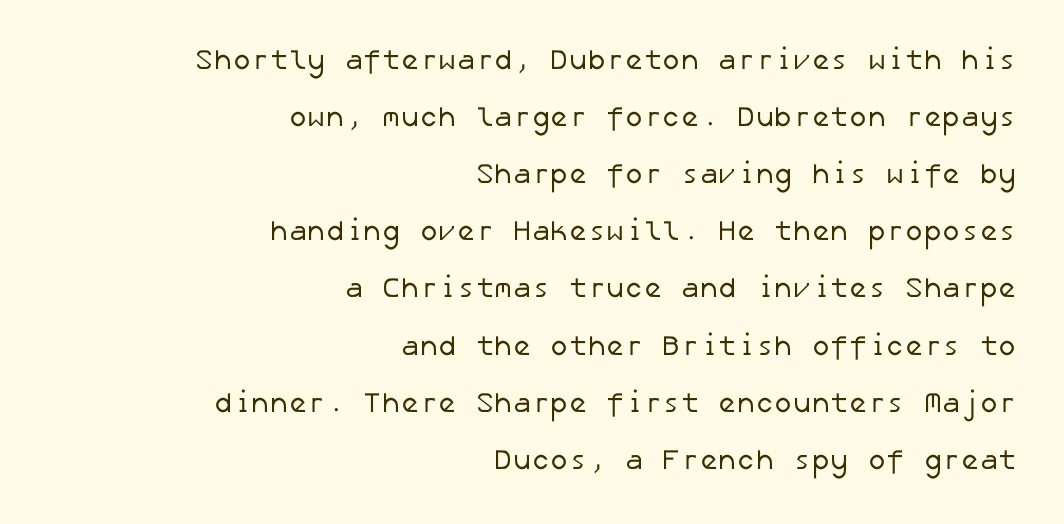
Q: Is the text bold? A: No.
Q: Is the typeface a serif or a sans-serif typeface? A: Sans-serif.
Q: Is the text underlined? A: No.
Q: How is the paragraph aligned? A: Right-aligned.
Q: Is the spacing between letters normal or unusually wide? A: Normal.
Q: Is the spacing between lines tight, normal or loose? A: Loose.
Q: Width (condensed, normal, or wide)? A: Normal.
Q: Stroke contrast? A: Low.
Q: x-height? A: Medium.
